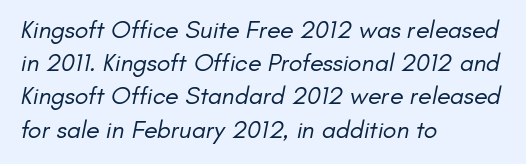
{"bold": "no", "underline": "no", "align": "left", "line_spacing": "normal", "line_spacing_ratio": 1.33, "letter_spacing": "normal", "letter_spacing_em": 0.0, "glyph_px": 25}
